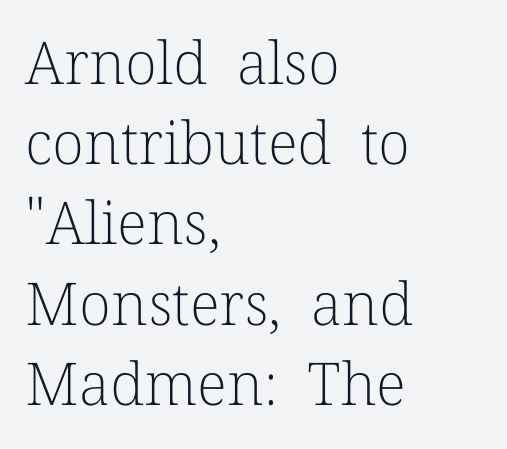
The image shows 59 px light serif type, upright; set left-aligned, normal line spacing (1.36x), normal letter spacing, not underlined; low stroke contrast and a medium x-height.
